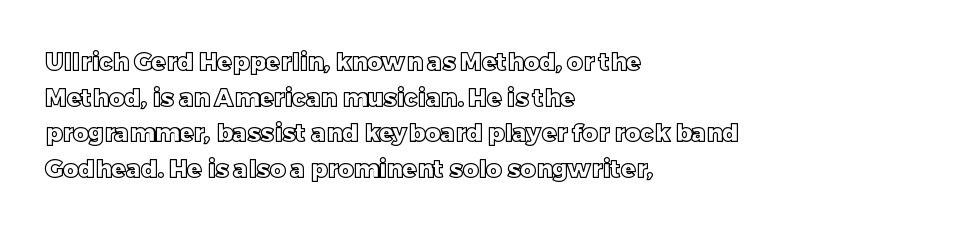
The image shows 24 px text type, upright; set left-aligned, normal line spacing (1.48x), normal letter spacing, not underlined.
